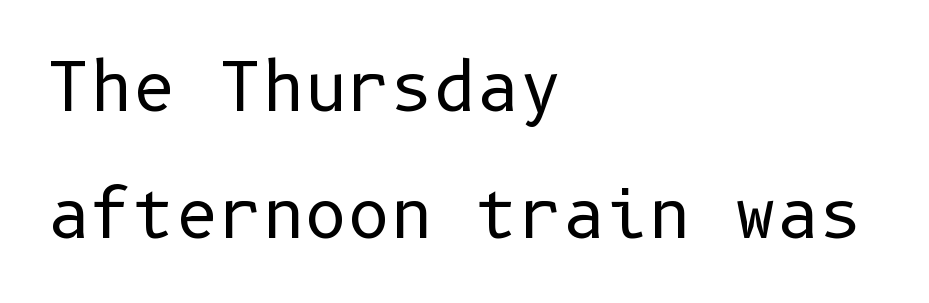
The passage shown is not bold in any degree. The tracking reads as untouched default to a designer's eye. The compositor pushed each line to the left boundary. Style check: upright. The characters display no serif detailing; their extremities are plain.
